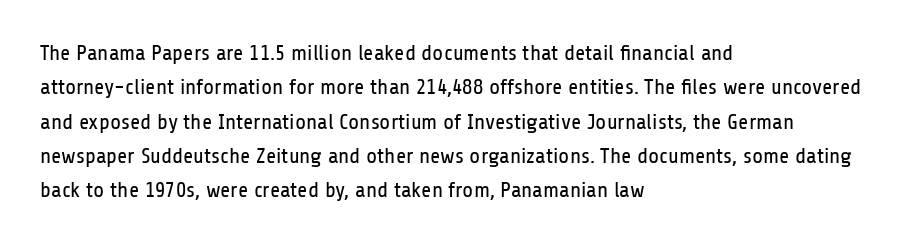
The specimen reads as upright at a glance. Is the stroke heavy? The answer is a plain regular-or-lighter. Clear beneath every line of the passage. Notice how descenders clear the ascenders below comfortably — that's standard leading.
